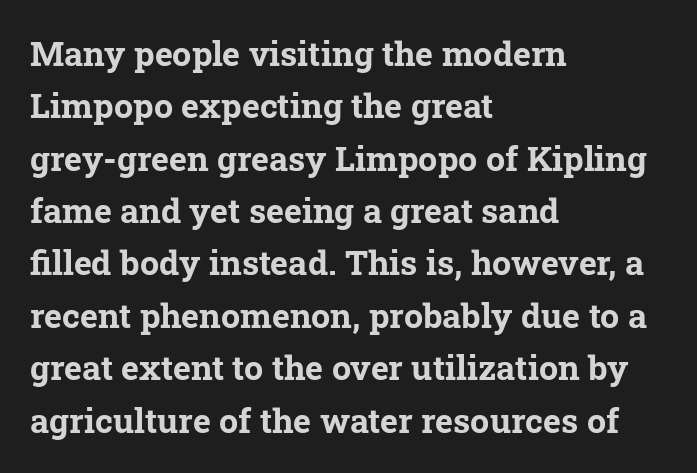
{"serif": "yes", "bold": "yes", "weight": "bold", "width": "normal", "stroke_contrast": "low", "x_height": "medium", "monospaced": "no", "underline": "no", "align": "left", "line_spacing": "normal", "line_spacing_ratio": 1.54, "letter_spacing": "normal", "letter_spacing_em": 0.0, "glyph_px": 34}
